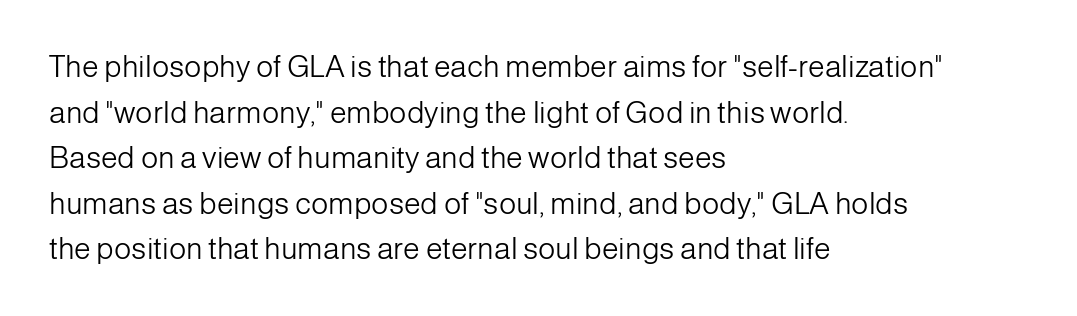
The image shows 30 px light sans-serif type, upright; set left-aligned, normal line spacing (1.52x), normal letter spacing, not underlined; low stroke contrast and a medium x-height.
